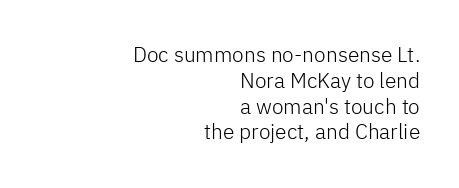
Q: Is the text bold? A: No.
Q: Is the text italic (slanted)? A: No, it is upright.
Q: Is the text underlined? A: No.
Q: How is the paragraph aligned? A: Right-aligned.
Q: Is the spacing between letters normal or unusually wide? A: Normal.
